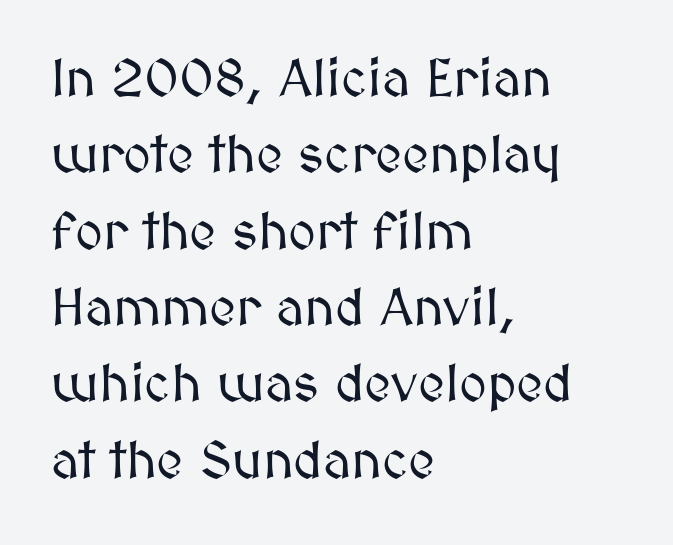
Q: Is the text italic (slanted)? A: No, it is upright.
Q: Is the text underlined? A: No.
Q: How is the paragraph aligned? A: Left-aligned.
Q: Is the spacing between letters normal or unusually wide? A: Normal.
Q: Is the spacing between lines tight, normal or loose? A: Normal.
Q: Width (condensed, normal, or wide)? A: Normal.
Q: Stroke contrast? A: Medium.
Q: x-height? A: Medium.
Q: Monospaced? A: No.
